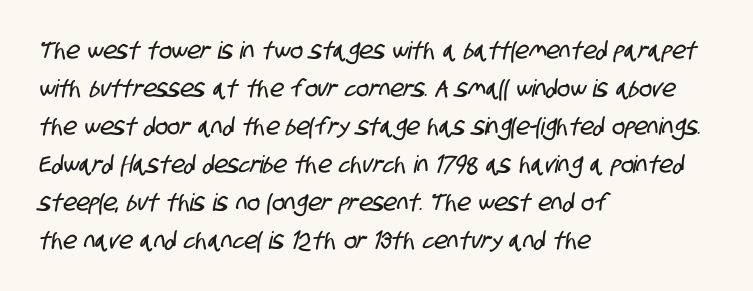
{"underline": "no", "align": "left", "line_spacing": "normal", "line_spacing_ratio": 1.58, "letter_spacing": "normal", "letter_spacing_em": 0.0, "glyph_px": 24}
